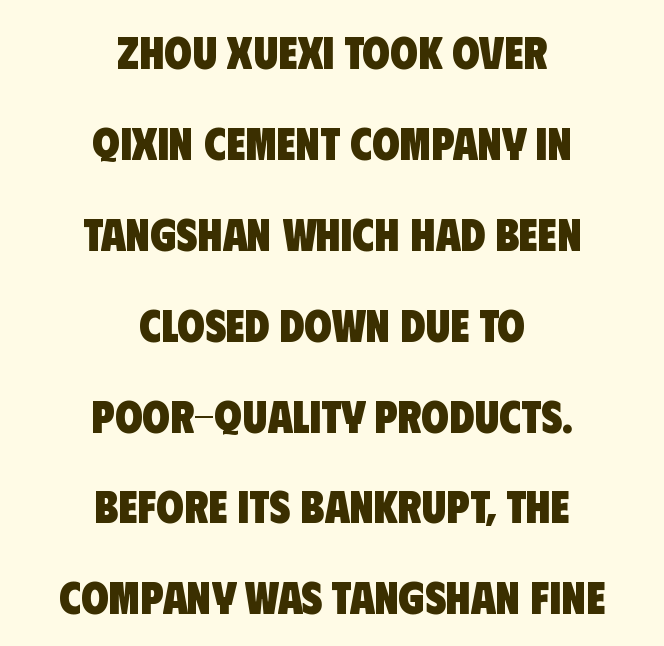
The image shows 45 px heavy, condensed sans-serif type; set centered, loose line spacing (2.02x), normal letter spacing, not underlined; low stroke contrast and a large x-height.
